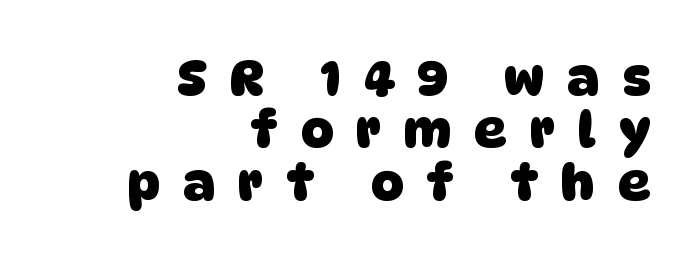
Q: Is the text bold? A: Yes.
Q: Is the typeface a serif or a sans-serif typeface? A: Sans-serif.
Q: Is the text underlined? A: No.
Q: How is the paragraph aligned? A: Right-aligned.
Q: Is the spacing between letters normal or unusually wide? A: Unusually wide.
Q: Is the spacing between lines tight, normal or loose? A: Tight.
Q: Width (condensed, normal, or wide)? A: Normal.
Q: Stroke contrast? A: Low.
Q: x-height? A: Large.
Q: Monospaced? A: No.
